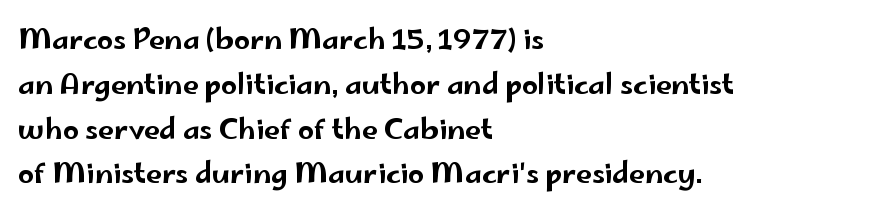
The leading is moderate, giving the passage an even texture. The foot of each line stays bare and open. All the whitespace from short lines collects on the right. What stands out about the letter spacing? Nothing — it is the standard amount. This sample uses a sans-serif face. Quick note: not italic, upright.
